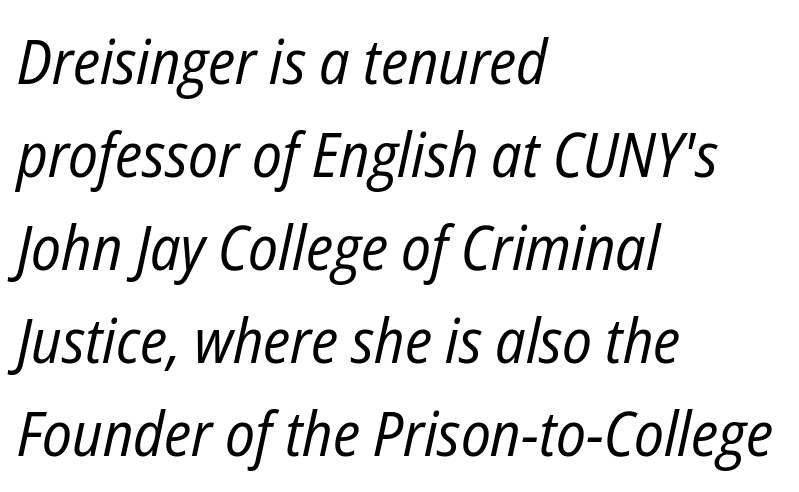
{"italic": "yes", "lean": "right", "slant_degrees": 12, "bold": "no", "weight": "regular", "width": "condensed", "stroke_contrast": "low", "x_height": "medium", "monospaced": "no", "underline": "no", "align": "left", "line_spacing": "normal", "line_spacing_ratio": 1.5, "letter_spacing": "normal", "letter_spacing_em": 0.0, "glyph_px": 62}
